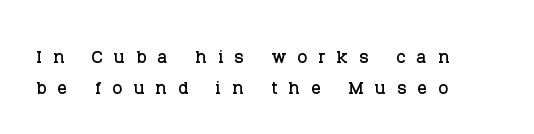
Q: Is the text italic (slanted)? A: No, it is upright.
Q: Is the text underlined? A: No.
Q: How is the paragraph aligned? A: Left-aligned.
Q: Is the spacing between letters normal or unusually wide? A: Unusually wide.
Q: Is the spacing between lines tight, normal or loose? A: Normal.
